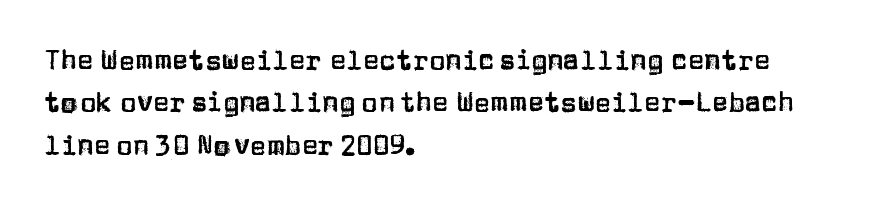
Successive baselines arrive at the customary interval. Tall strokes in this sample are plumb rather than angled. Where is the straight margin? On the left. Lines of text with bare space underneath. Each word holds together tightly as a unit, with standard inter-letter gaps.
